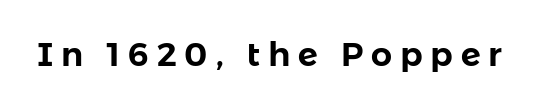
Every character sits straight up, as roman type does. The rendering shows plain stroke endings on the letterforms — a sans-serif design. Underline: absent. Short note: letters widely spaced. The rendering uses natural spacing where letterforms have individual widths.
